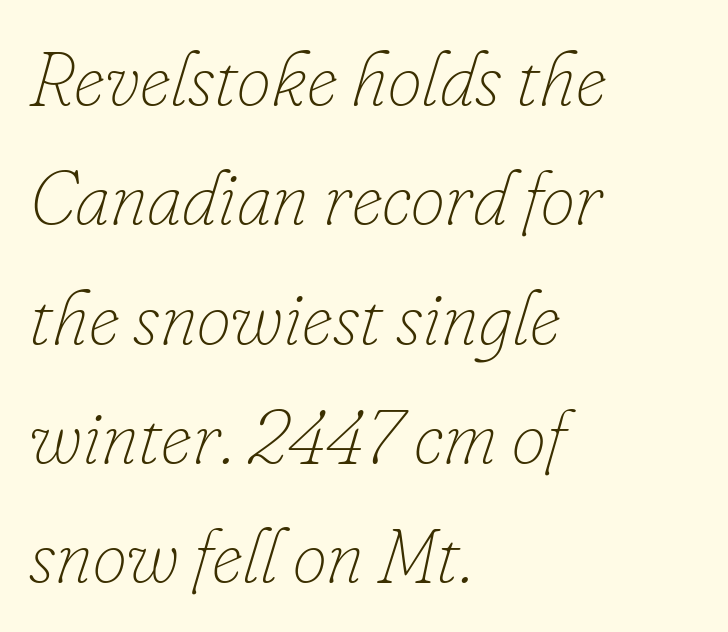
Descenders are the only things crossing below the line. An italicized treatment has been applied to the whole sample. Words appear dense and cohesive because spacing is normal. Typeset ragged right — the left edge is the straight one. Here the designer chose a conventional face with non-uniform glyph widths. The face looks like a standard text weight, possibly lighter.
